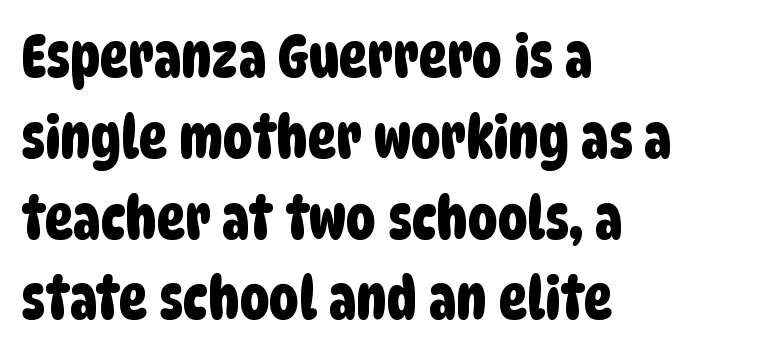
These lines sit exactly where default settings would place them. To sum up the face: it is a sans, with no serifs. Each letter keeps its own natural width here, so spacing adapts to shape. If you drew a ruler down the left edge, every line would touch it.
